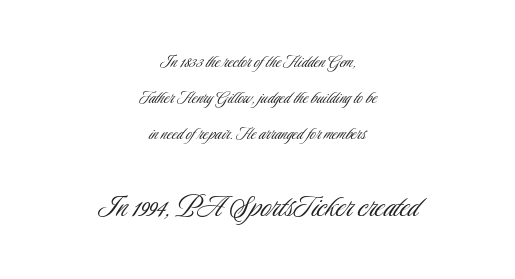
Bare-footed words on every line. Examine the stroke ends and you'll find no serifs. Reading top to bottom, the characters get bigger at the block break. Neither beginnings nor endings align; midpoints do. Characters follow at the spacing the type designer built in.
